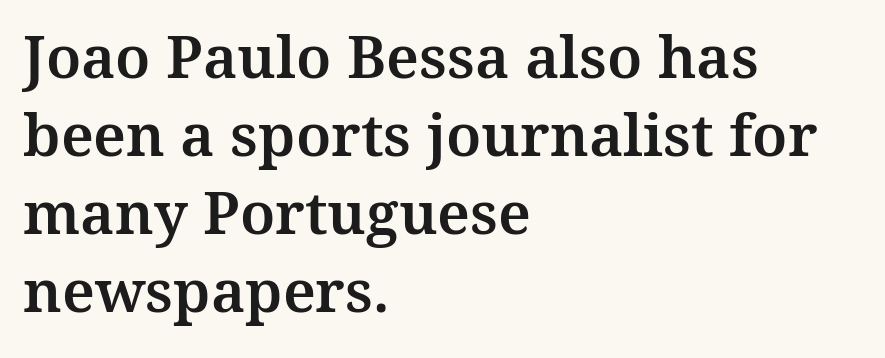
Short and long lines alike share a common starting point at left. Here the designer chose a conventional face with non-uniform glyph widths. Is there any slant? The stems are plumb. A bare baseline throughout the passage.
